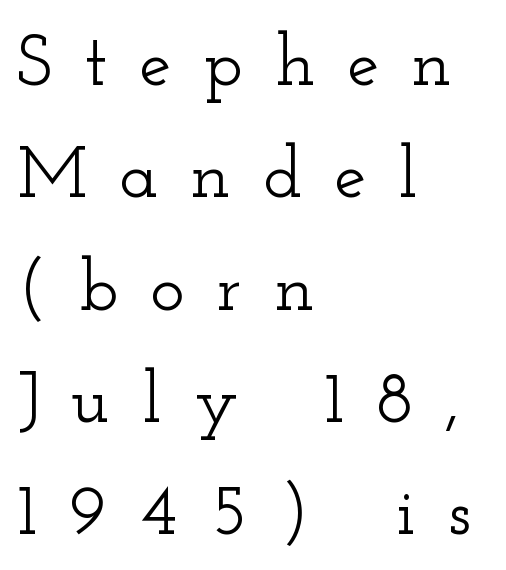
The image shows 72 px wide serif type, upright; set left-aligned, normal line spacing (1.56x), unusually wide letter spacing (+0.45 em), not underlined; low stroke contrast and a small x-height.
